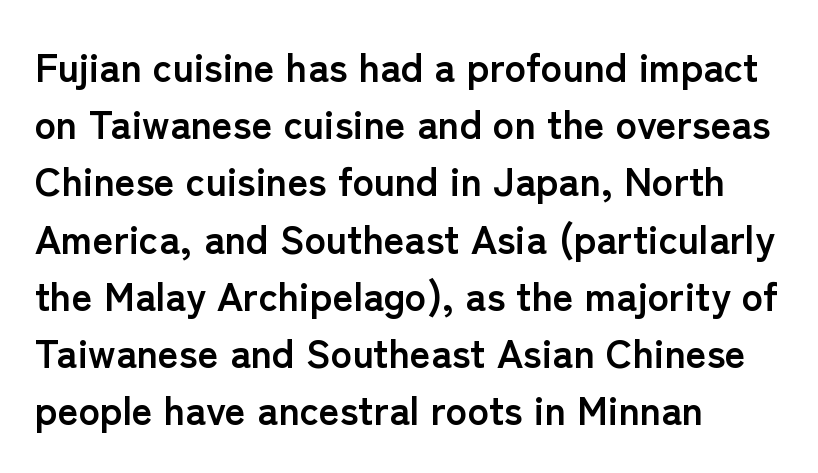
Q: Is the text bold? A: Yes.
Q: Is the text italic (slanted)? A: No, it is upright.
Q: Is the typeface a serif or a sans-serif typeface? A: Sans-serif.
Q: Is the text underlined? A: No.
Q: How is the paragraph aligned? A: Left-aligned.
Q: Is the spacing between letters normal or unusually wide? A: Normal.
Q: Is the spacing between lines tight, normal or loose? A: Normal.
Q: Width (condensed, normal, or wide)? A: Normal.
Q: Stroke contrast? A: Low.
Q: x-height? A: Medium.
Q: Monospaced? A: No.
